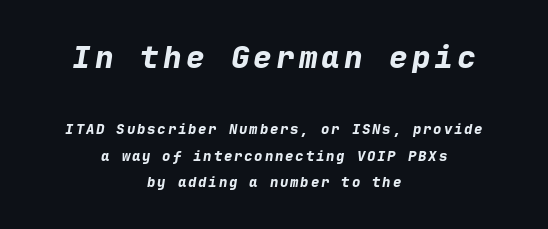
{"italic": "yes", "lean": "right", "slant_degrees": 9, "bold": "yes", "weight": "bold", "width": "normal", "stroke_contrast": "low", "x_height": "medium", "monospaced": "yes", "underline": "no", "align": "center", "line_spacing_ratio": 1.89, "larger_block": "first", "size_ratio": 2.21, "glyph_px": 31}
